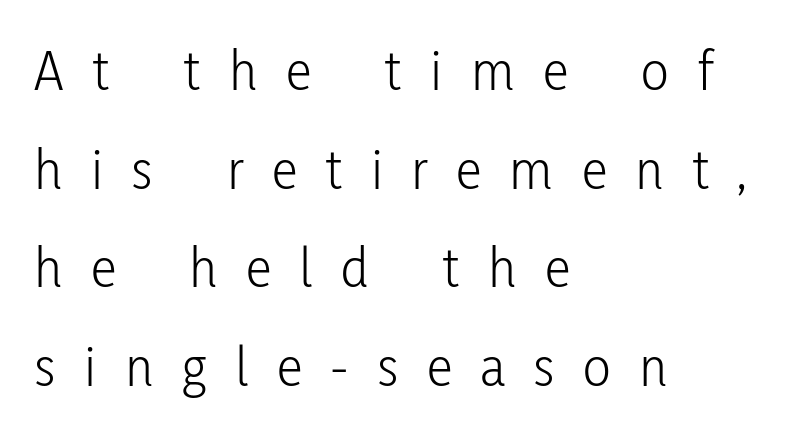
Q: Is the text bold? A: No.
Q: Is the text italic (slanted)? A: No, it is upright.
Q: Is the typeface a serif or a sans-serif typeface? A: Sans-serif.
Q: Is the text underlined? A: No.
Q: How is the paragraph aligned? A: Left-aligned.
Q: Is the spacing between letters normal or unusually wide? A: Unusually wide.
Q: Is the spacing between lines tight, normal or loose? A: Normal.
Q: Width (condensed, normal, or wide)? A: Condensed.
Q: Stroke contrast? A: Low.
Q: x-height? A: Medium.
Q: Monospaced? A: No.
